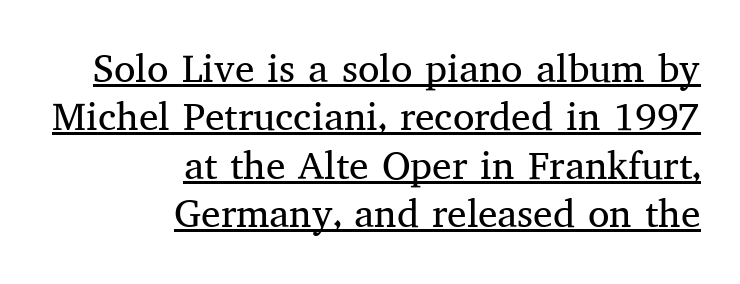
The image shows 39 px regular-weight serif type, upright; set right-aligned, line spacing 1.24x, normal letter spacing, underlined; medium stroke contrast and a medium x-height.
